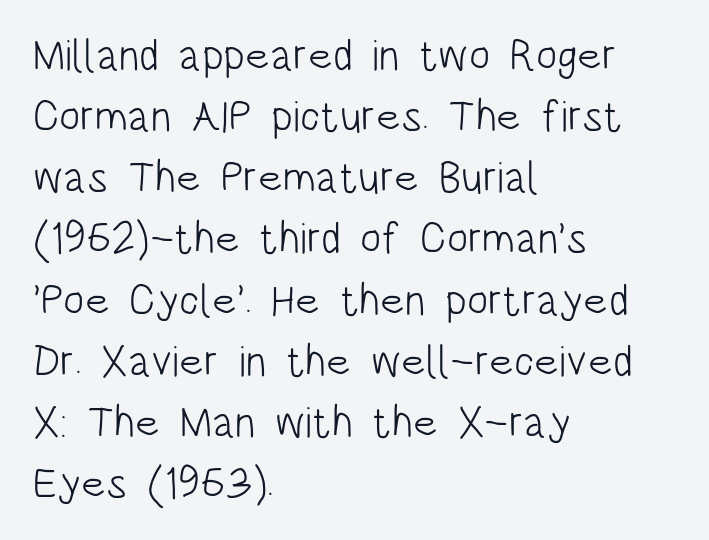
Tracking here is standard; glyphs follow each other at the usual distance. The paragraph shown leans on its left margin. The gap between lines stays unmarked. This sample has the flowing, uneven cadence of proportional lettering. This sample uses an upright cut, with every glyph sitting square on the baseline.
